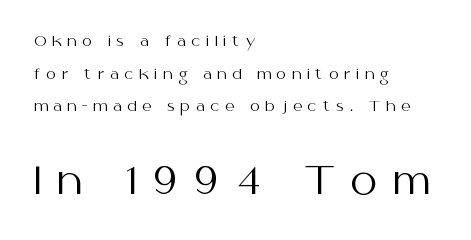
{"serif": "no", "italic": "no", "bold": "no", "weight": "regular", "width": "normal", "stroke_contrast": "medium", "x_height": "medium", "monospaced": "no", "underline": "no", "align": "left", "line_spacing": "loose", "line_spacing_ratio": 2.33, "letter_spacing": "wide", "letter_spacing_em": 0.42, "larger_block": "second", "size_ratio": 2.71, "glyph_px": 38}
